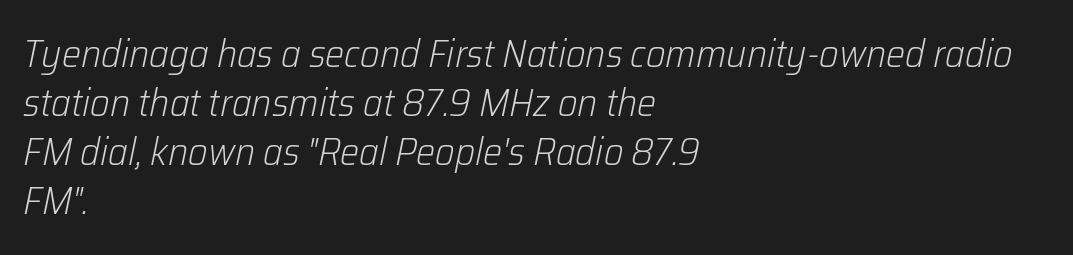
Q: Is the text bold? A: No.
Q: Is the text italic (slanted)? A: Yes, it leans right by about 12 degrees.
Q: Is the text underlined? A: No.
Q: How is the paragraph aligned? A: Left-aligned.
Q: Is the spacing between letters normal or unusually wide? A: Normal.
Q: Is the spacing between lines tight, normal or loose? A: Normal.
Q: Width (condensed, normal, or wide)? A: Normal.
Q: Stroke contrast? A: Low.
Q: x-height? A: Medium.
Q: Monospaced? A: No.
